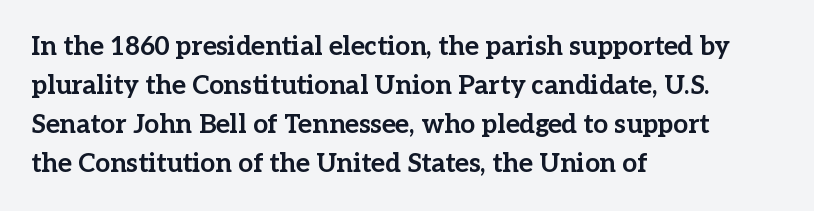
{"italic": "no", "bold": "yes", "underline": "no", "align": "left", "line_spacing": "normal", "line_spacing_ratio": 1.5, "letter_spacing": "normal", "letter_spacing_em": 0.0, "glyph_px": 26}
